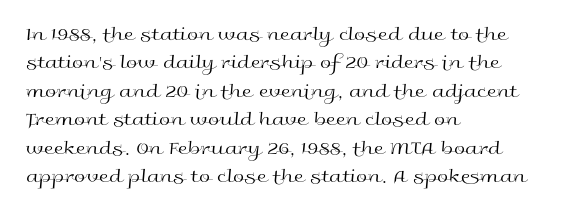
The image shows 20 px text type, upright; set left-aligned, normal line spacing (1.42x), normal letter spacing, not underlined.
